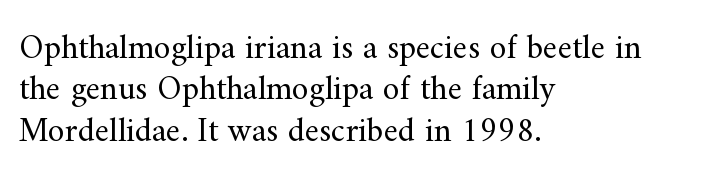
The image shows 34 px regular-weight serif type, upright; set left-aligned, line spacing 1.22x, normal letter spacing, not underlined; medium stroke contrast and a small x-height.
